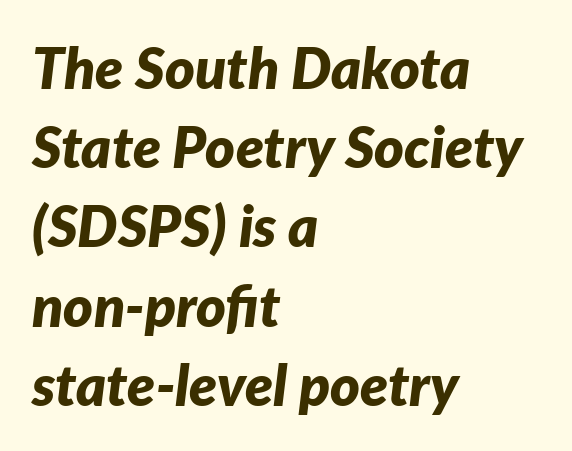
The image shows 57 px bold type, italic (leaning right); set left-aligned, normal line spacing (1.39x), normal letter spacing, not underlined; low stroke contrast and a medium x-height.
